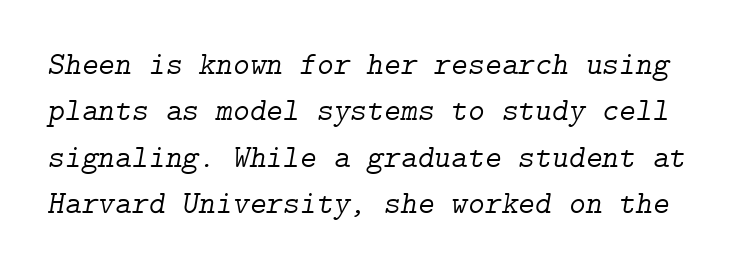
Q: Is the text bold? A: No.
Q: Is the text italic (slanted)? A: Yes, it leans right by about 9 degrees.
Q: Is the typeface a serif or a sans-serif typeface? A: Serif.
Q: Is the text underlined? A: No.
Q: Is the spacing between letters normal or unusually wide? A: Normal.
Q: Is the spacing between lines tight, normal or loose? A: Normal.
Q: Width (condensed, normal, or wide)? A: Normal.
Q: Stroke contrast? A: Low.
Q: x-height? A: Medium.
